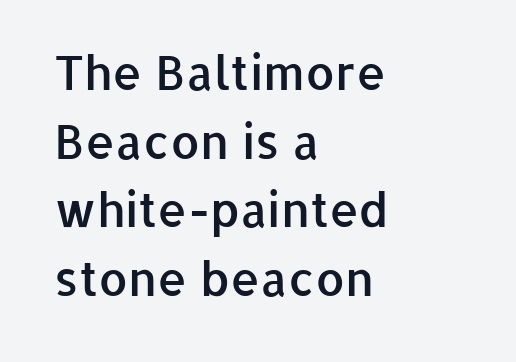
{"serif": "no", "italic": "no", "bold": "semi", "weight": "semibold", "width": "normal", "stroke_contrast": "low", "x_height": "medium", "monospaced": "no", "underline": "no", "align": "left", "line_spacing": "normal", "line_spacing_ratio": 1.46, "letter_spacing": "normal", "letter_spacing_em": 0.0, "glyph_px": 47}
